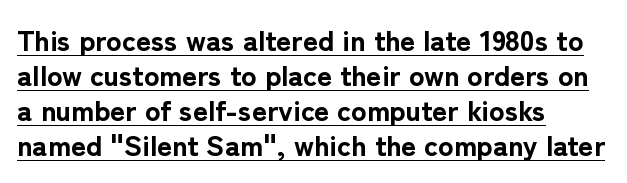
{"serif": "no", "italic": "no", "bold": "yes", "weight": "bold", "width": "normal", "stroke_contrast": "low", "x_height": "medium", "monospaced": "no", "underline": "yes", "align": "left", "line_spacing_ratio": 1.21, "letter_spacing": "normal", "letter_spacing_em": 0.0, "glyph_px": 29}
